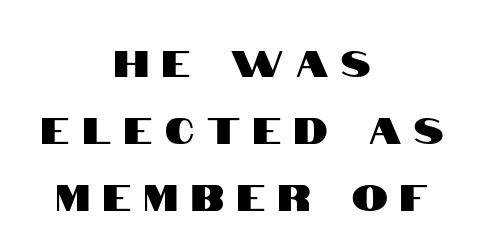
Underlining? Definitely not there. Centered paragraph, ragged on both sides. The face used here is rendered with a markedly widened letterfit. Each letter keeps its own natural width here, so spacing adapts to shape.
